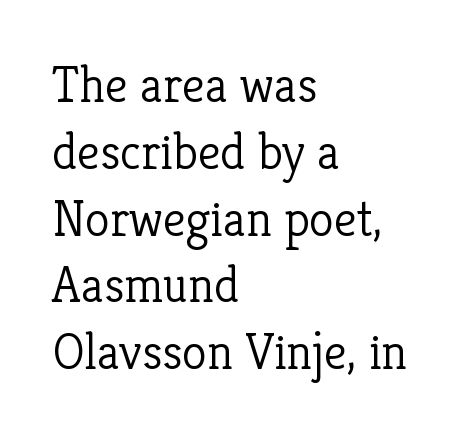
The face used here is seriffed, in the tradition of book romans. The line texture is even and compact thanks to regular tracking. The passage shown is typed in a proportional face where columns would drift. A student would call this left alignment; a typographer would say flush left, rag right. Stem width sits at or under what a default text font uses.
